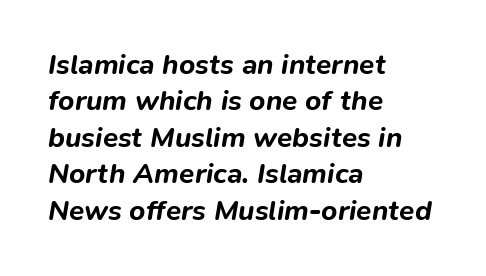
{"italic": "yes", "lean": "right", "slant_degrees": 9, "bold": "yes", "weight": "bold", "width": "normal", "stroke_contrast": "low", "x_height": "medium", "monospaced": "no", "underline": "no", "align": "left", "line_spacing": "normal", "line_spacing_ratio": 1.3, "letter_spacing": "normal", "letter_spacing_em": 0.0, "glyph_px": 28}
